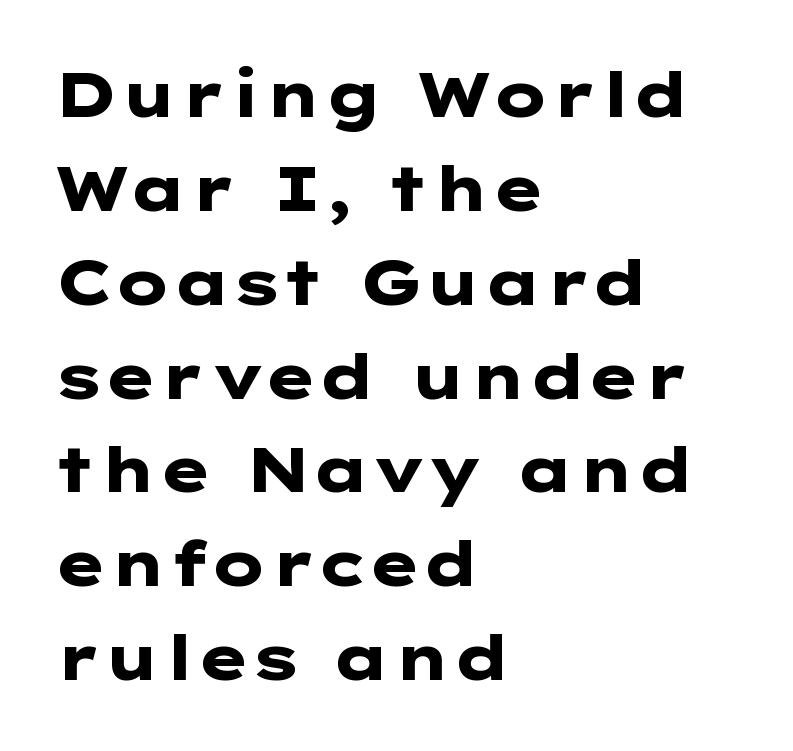
Q: Is the text bold? A: Yes.
Q: Is the text italic (slanted)? A: No, it is upright.
Q: Is the typeface a serif or a sans-serif typeface? A: Sans-serif.
Q: Is the text underlined? A: No.
Q: How is the paragraph aligned? A: Left-aligned.
Q: Is the spacing between letters normal or unusually wide? A: Normal.
Q: Is the spacing between lines tight, normal or loose? A: Normal.
Q: Width (condensed, normal, or wide)? A: Wide.
Q: Stroke contrast? A: Low.
Q: x-height? A: Medium.
